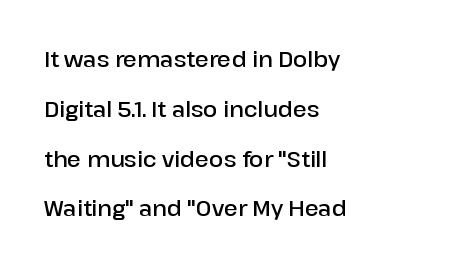
A roman cut, with each character standing at attention. Look at the tracking — it's just the regular setting, nothing added. Widely set lines give the paragraph a tall, airy silhouette. The foot of each line stays bare and open. The lines are quadded left.
